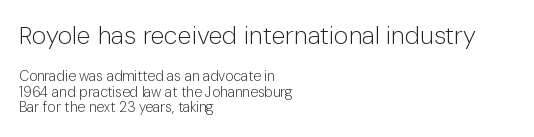
A typesetter would mark this as roman, not italic. The glyphs are unaccompanied by any horizontal stroke below them. The lines are quadded left. A quiet, ordinary-to-light weight characterises the typeface. A student would notice the top passage is typeset larger than what follows.
